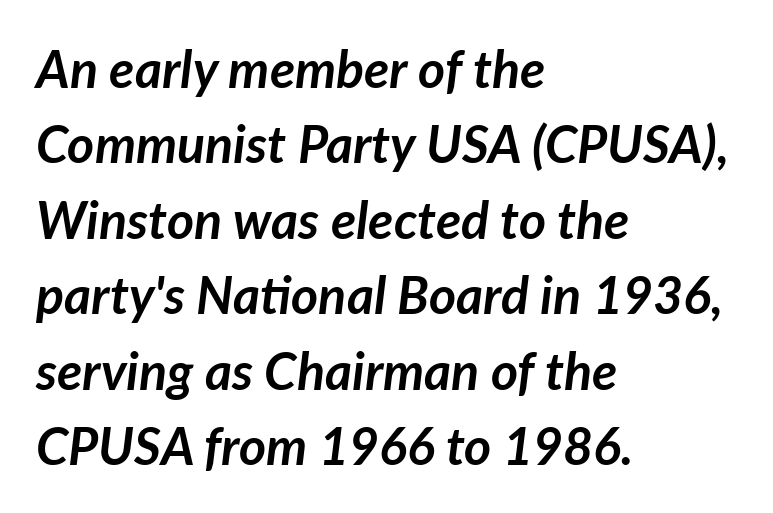
Is the block centered? No — it sits flush against the left margin. The string is rendered with underlining switched off. Line spacing here is normal. The glyphs look as if they've been sheared to an angle.
